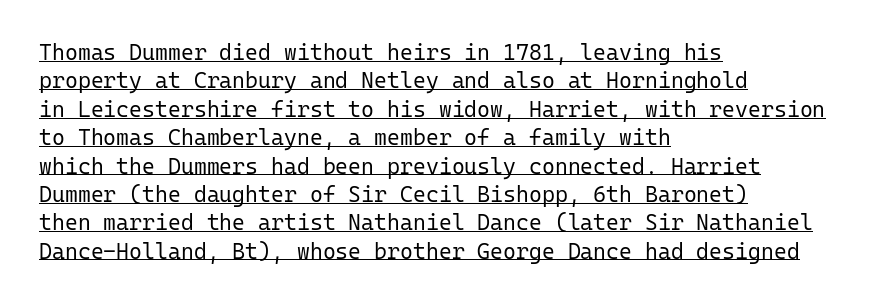
The image shows 22 px text type, upright; set left-aligned, normal line spacing (1.29x), normal letter spacing, underlined.
